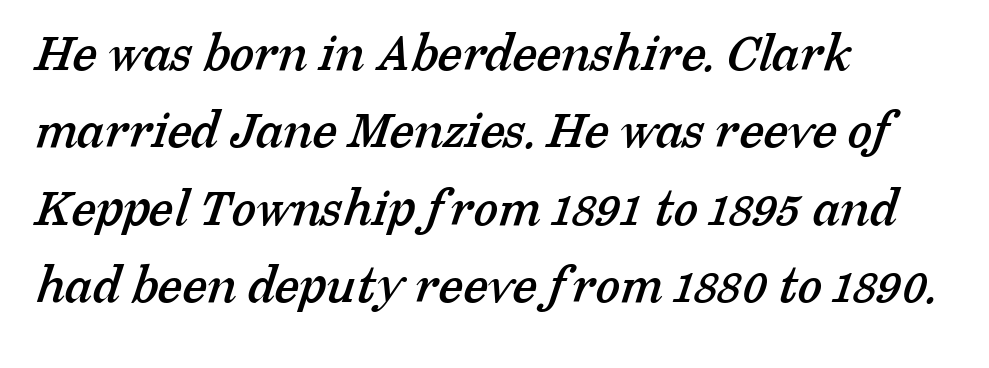
The letters advance in unequal steps, a hallmark of proportional type. Students, note that the glyphs here touch the page at normal intervals. Which margin do the lines hug? The left one — the right edge is uneven. What's the leading like? Ordinary, nothing unusual. The foot of each line stays bare and open.
